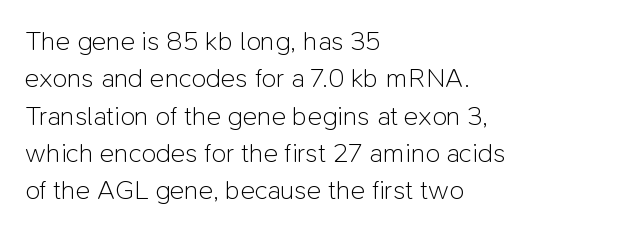
The image shows 27 px text type, upright; set left-aligned, normal line spacing (1.38x), normal letter spacing, not underlined.
